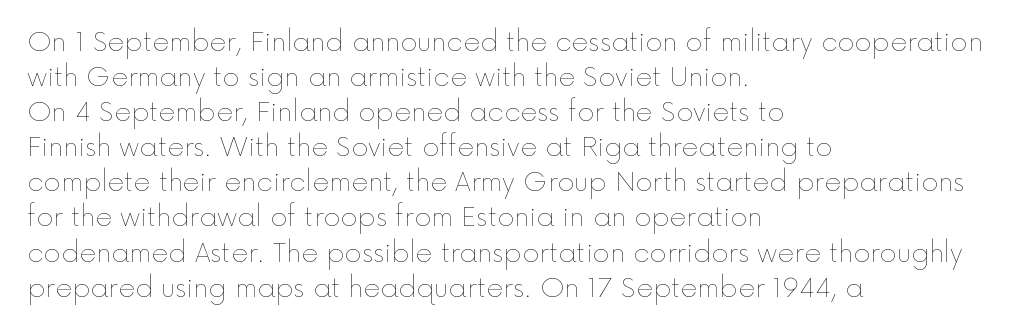
How are the letters spaced? Ordinarily, with no added tracking. Has an underline been added? It has not. Honestly, the row spacing looks completely unremarkable. The font is comparable to plain body text, perhaps lighter. Visually the block forms a straight wall on the left and a jagged coastline on the right.
